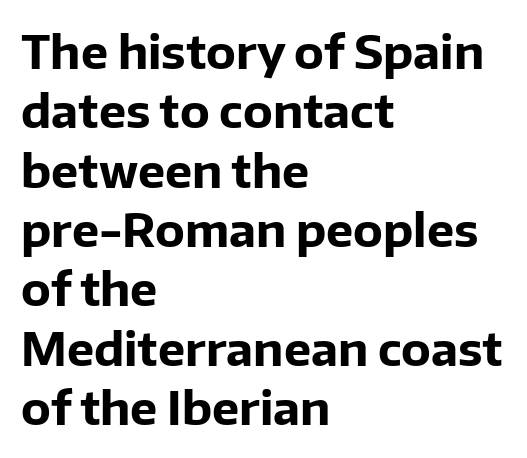
{"serif": "no", "italic": "no", "bold": "yes", "weight": "bold", "width": "normal", "stroke_contrast": "low", "x_height": "medium", "monospaced": "no", "underline": "no", "align": "left", "line_spacing": "normal", "line_spacing_ratio": 1.29, "letter_spacing": "normal", "letter_spacing_em": 0.0, "glyph_px": 46}
